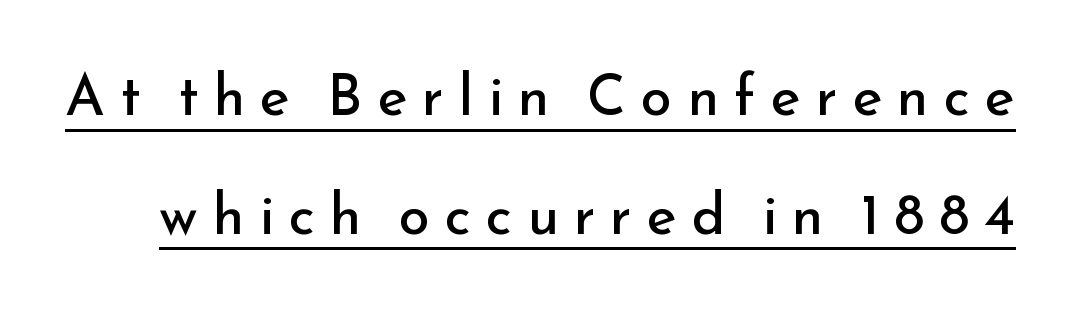
The image shows 57 px regular-weight sans-serif type, upright; set loose line spacing (2.08x), unusually wide letter spacing (+0.26 em), underlined; low stroke contrast and a small x-height.
